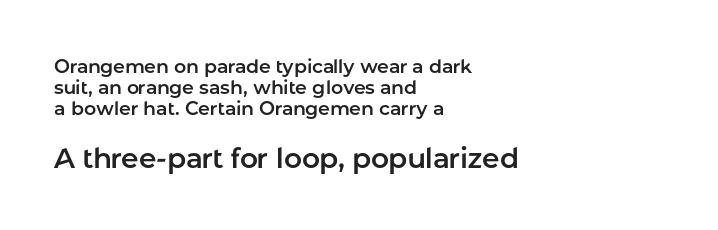
The image shows 28 px sans-serif type, upright; set left-aligned, tight line spacing (1.11x), normal letter spacing, not underlined; the second (bottom) block is 1.47x larger; low stroke contrast and a medium x-height.
